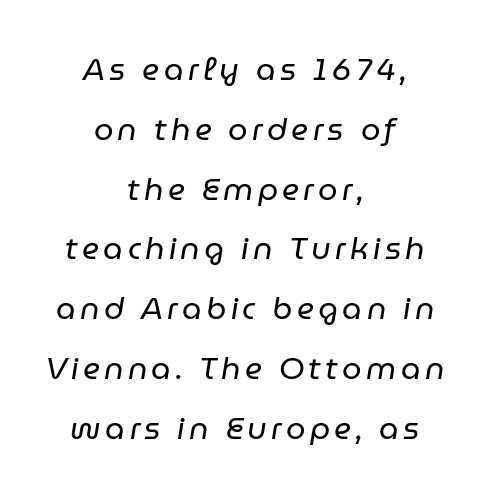
{"italic": "yes", "lean": "right", "slant_degrees": 9, "bold": "no", "weight": "regular", "width": "normal", "stroke_contrast": "low", "x_height": "medium", "monospaced": "no", "underline": "no", "align": "center", "line_spacing": "loose", "line_spacing_ratio": 1.93, "glyph_px": 31}
